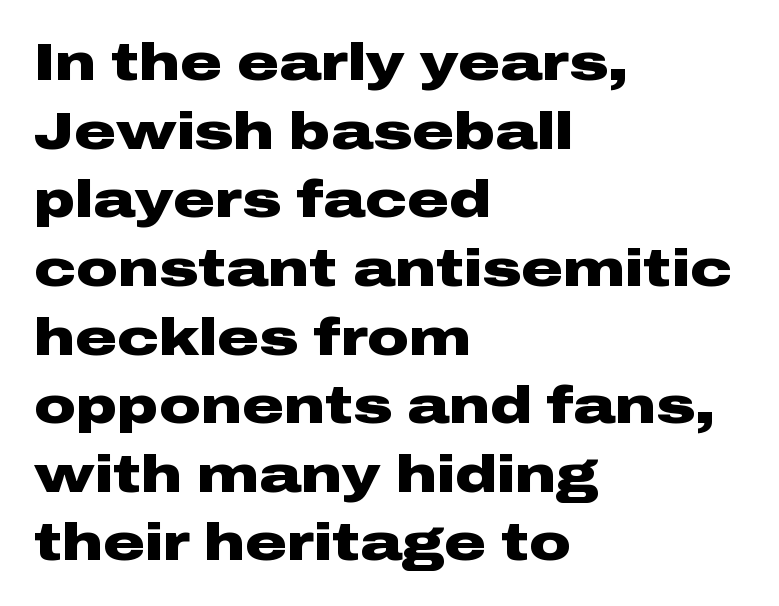
Q: Is the text bold? A: Yes.
Q: Is the text italic (slanted)? A: No, it is upright.
Q: Is the typeface a serif or a sans-serif typeface? A: Sans-serif.
Q: Is the text underlined? A: No.
Q: How is the paragraph aligned? A: Left-aligned.
Q: Is the spacing between letters normal or unusually wide? A: Normal.
Q: Is the spacing between lines tight, normal or loose? A: Normal.
Q: Width (condensed, normal, or wide)? A: Wide.
Q: Stroke contrast? A: Low.
Q: x-height? A: Medium.
Q: Monospaced? A: No.
